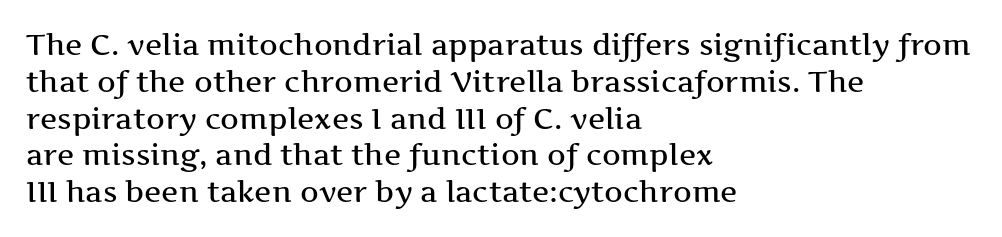
The font family rendered here belongs to the serif group. Rendered with straight, roman letterforms. The lines sit at an ordinary, default distance from one another. The baseline area is clear. Is the block centered? No — it sits flush against the left margin. Think of a printed novel: that variable character pitch is what you see here.
